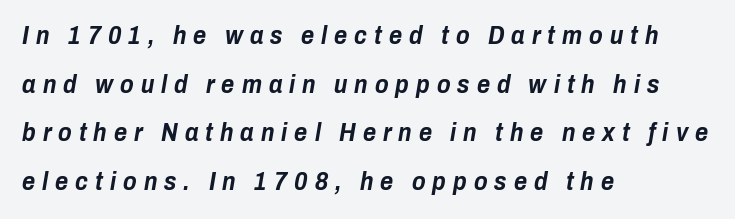
{"italic": "yes", "lean": "right", "slant_degrees": 10, "bold": "yes", "underline": "no", "align": "left", "line_spacing": "loose", "line_spacing_ratio": 1.95, "letter_spacing": "wide", "letter_spacing_em": 0.28, "glyph_px": 25}
